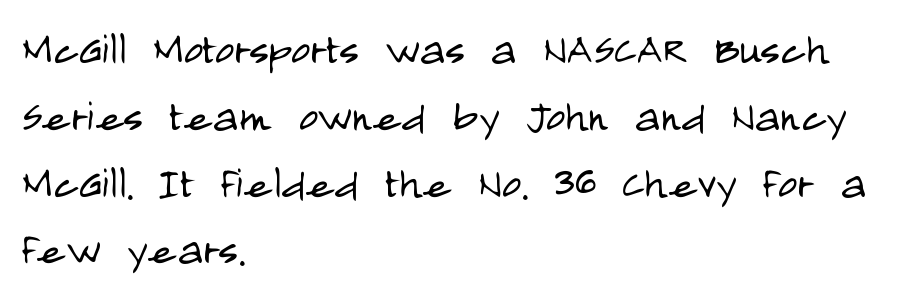
{"serif": "no", "italic": "no", "bold": "no", "weight": "light", "width": "condensed", "stroke_contrast": "low", "x_height": "large", "monospaced": "no", "underline": "no", "align": "left", "line_spacing": "normal", "line_spacing_ratio": 1.26, "letter_spacing": "normal", "letter_spacing_em": 0.0, "glyph_px": 53}
